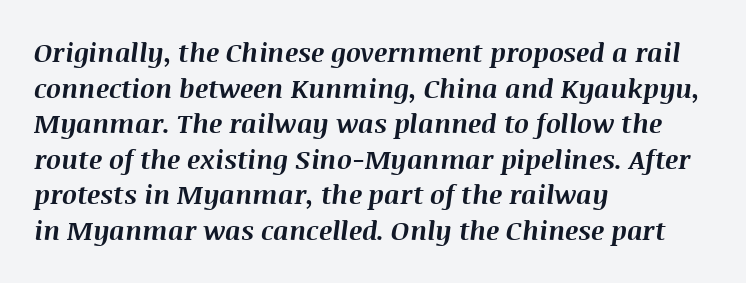
{"italic": "yes", "lean": "right", "slant_degrees": 8, "bold": "yes", "underline": "no", "align": "left", "line_spacing": "normal", "line_spacing_ratio": 1.37, "letter_spacing": "normal", "letter_spacing_em": 0.0, "glyph_px": 26}
